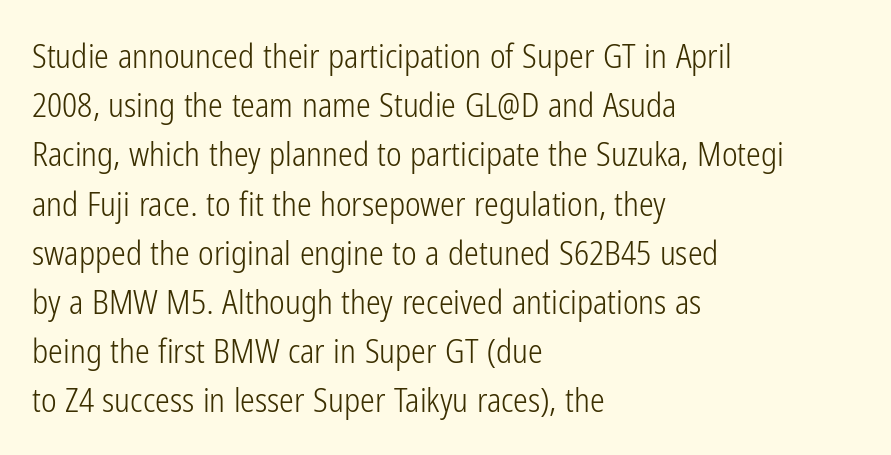
The image shows 33 px light, condensed sans-serif type, upright; set left-aligned, normal line spacing (1.49x), normal letter spacing, not underlined; low stroke contrast and a medium x-height.
